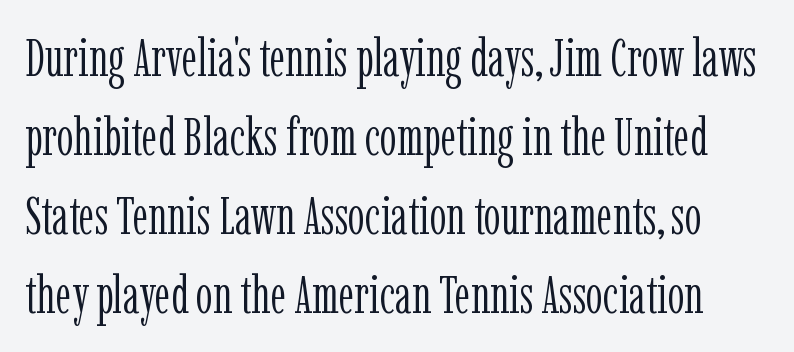
{"serif": "yes", "italic": "no", "bold": "no", "weight": "light", "width": "condensed", "stroke_contrast": "low", "x_height": "medium", "monospaced": "no", "underline": "no", "line_spacing": "normal", "line_spacing_ratio": 1.49, "letter_spacing": "normal", "letter_spacing_em": 0.0, "glyph_px": 53}
